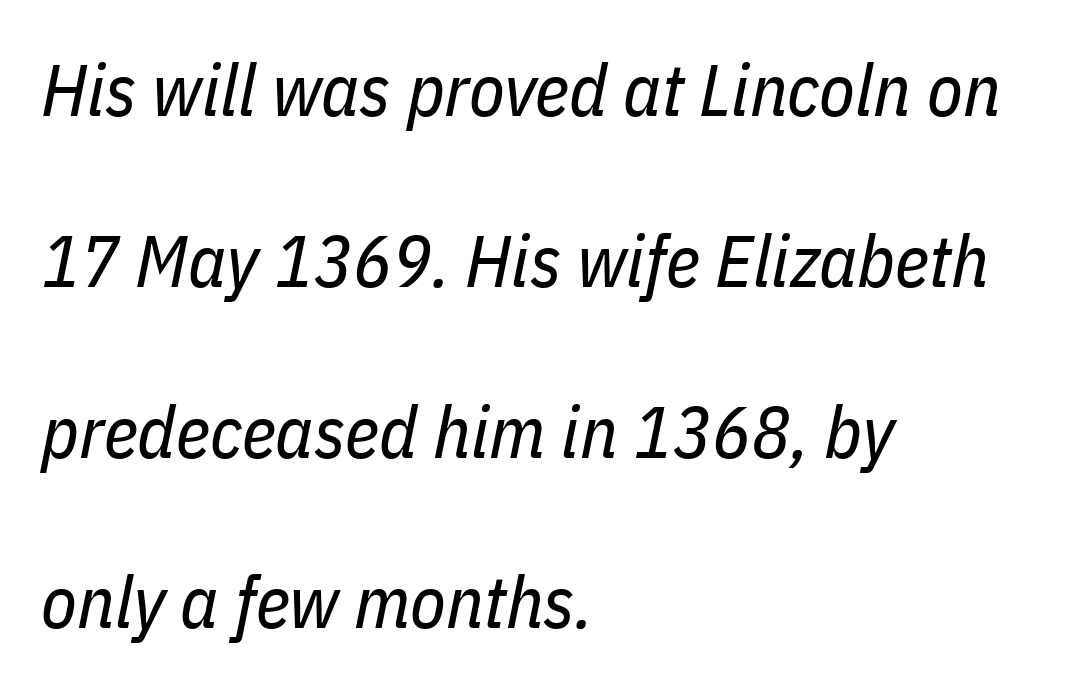
The image shows 73 px regular-weight, condensed type, italic (leaning right); set left-aligned, loose line spacing (2.34x), normal letter spacing, not underlined; low stroke contrast and a medium x-height.
